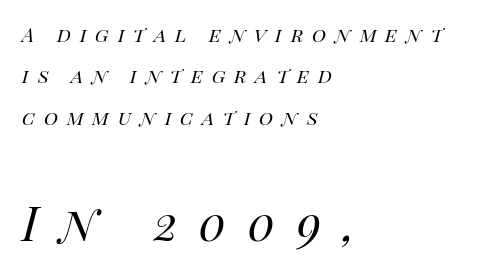
{"italic": "yes", "lean": "right", "slant_degrees": 14, "bold": "no", "weight": "regular", "width": "normal", "stroke_contrast": "high", "x_height": "large", "monospaced": "no", "underline": "no", "align": "left", "line_spacing_ratio": 1.72, "letter_spacing": "wide", "letter_spacing_em": 0.37, "larger_block": "second", "size_ratio": 2.46, "glyph_px": 59}
